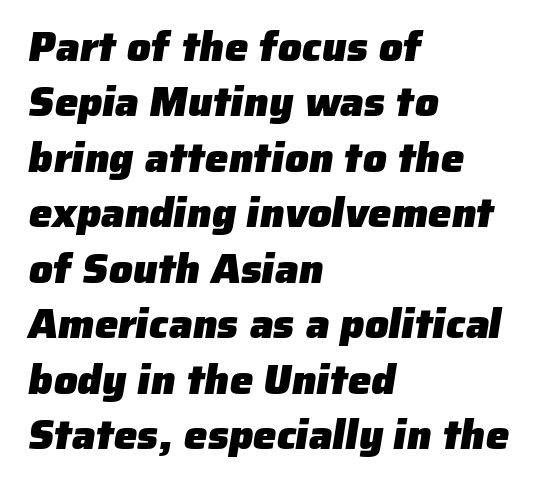
{"serif": "no", "bold": "yes", "weight": "heavy", "width": "normal", "stroke_contrast": "low", "x_height": "medium", "monospaced": "no", "underline": "no", "align": "left", "line_spacing": "normal", "line_spacing_ratio": 1.32, "letter_spacing": "normal", "letter_spacing_em": 0.0, "glyph_px": 42}
